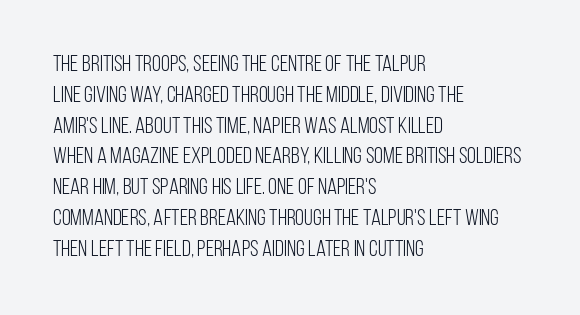
{"italic": "no", "bold": "no", "underline": "no", "align": "left", "line_spacing": "normal", "line_spacing_ratio": 1.34, "letter_spacing": "normal", "letter_spacing_em": 0.0, "glyph_px": 23}
